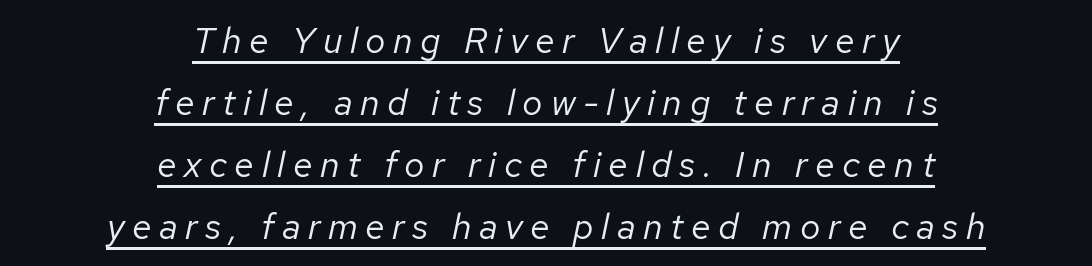
The image shows 36 px regular-weight type, italic (leaning right); set centered, line spacing 1.72x, unusually wide letter spacing (+0.21 em), underlined; low stroke contrast and a medium x-height.
